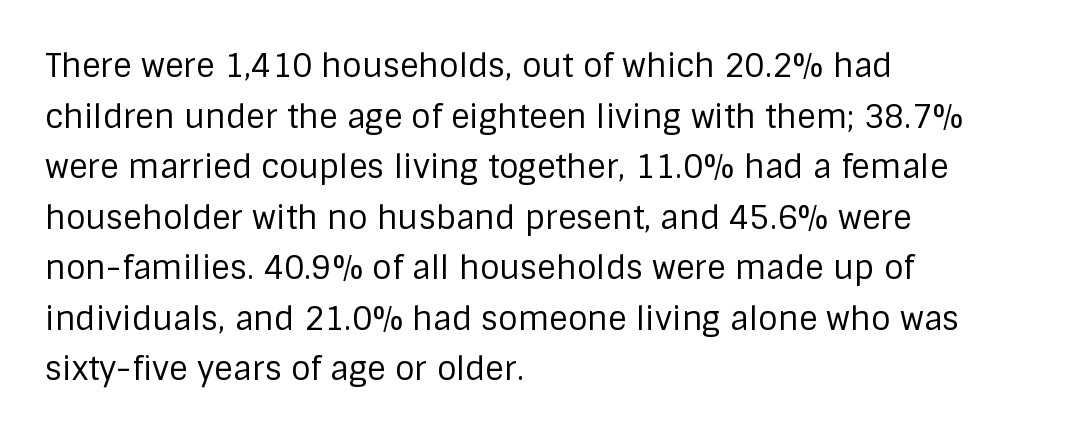
Is this a sans? Yes — the strokes have no serifs. No extra ink here — the face is not bold. Lines of text with bare space underneath. This sample uses an upright cut, with every glyph sitting square on the baseline. Typeset ragged right — the left edge is the straight one.
